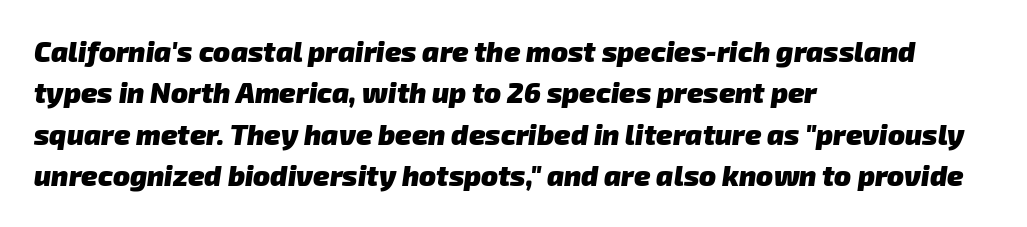
{"serif": "no", "bold": "yes", "weight": "heavy", "width": "normal", "stroke_contrast": "low", "x_height": "medium", "monospaced": "no", "underline": "no", "align": "left", "line_spacing": "normal", "line_spacing_ratio": 1.48, "letter_spacing": "normal", "letter_spacing_em": 0.0, "glyph_px": 28}
